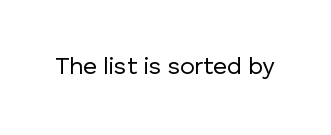
Q: Is the text bold? A: No.
Q: Is the text italic (slanted)? A: No, it is upright.
Q: Is the text underlined? A: No.
Q: Is the spacing between letters normal or unusually wide? A: Normal.
